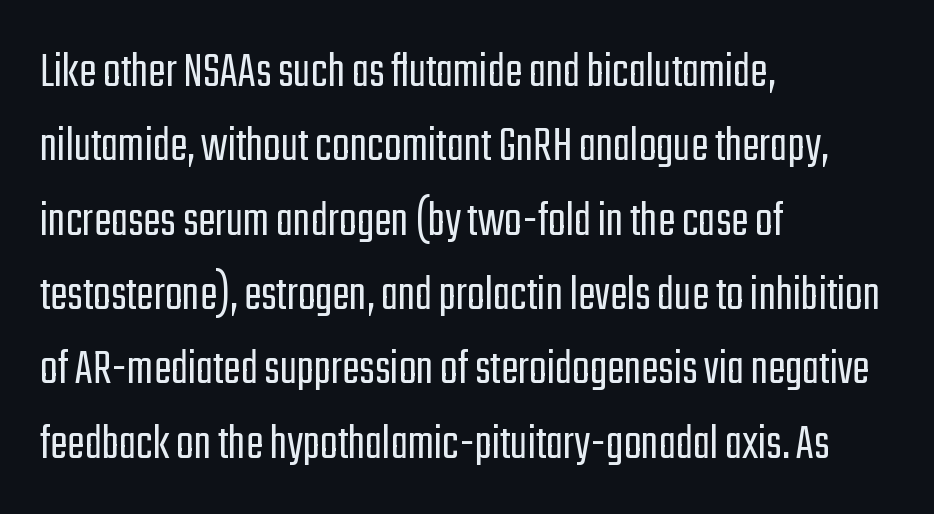
{"serif": "no", "italic": "no", "bold": "no", "weight": "light", "width": "condensed", "stroke_contrast": "low", "x_height": "medium", "monospaced": "no", "underline": "no", "align": "left", "line_spacing": "normal", "line_spacing_ratio": 1.43, "letter_spacing": "normal", "letter_spacing_em": 0.0, "glyph_px": 52}
